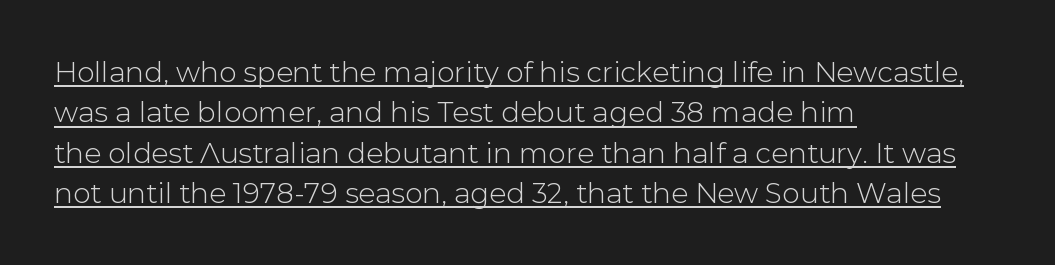
{"serif": "no", "italic": "no", "width": "normal", "stroke_contrast": "low", "x_height": "medium", "monospaced": "no", "underline": "yes", "align": "left", "line_spacing": "normal", "line_spacing_ratio": 1.44, "letter_spacing": "normal", "letter_spacing_em": 0.0, "glyph_px": 28}
